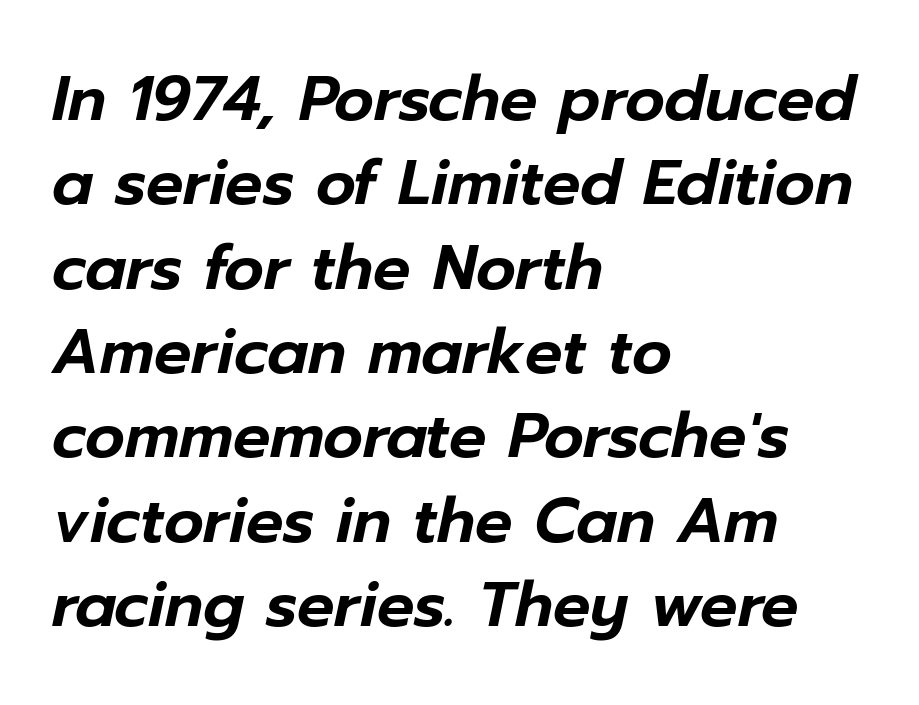
{"italic": "yes", "lean": "right", "slant_degrees": 12, "width": "normal", "stroke_contrast": "low", "x_height": "medium", "monospaced": "no", "underline": "no", "align": "left", "line_spacing": "normal", "line_spacing_ratio": 1.36, "letter_spacing": "normal", "letter_spacing_em": 0.0, "glyph_px": 62}
